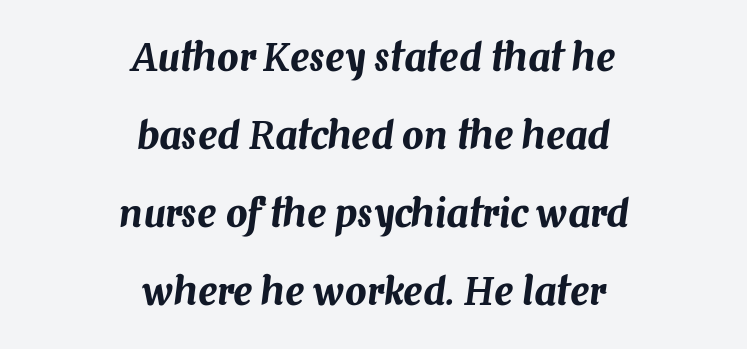
{"italic": "yes", "lean": "right", "slant_degrees": 7, "width": "normal", "stroke_contrast": "medium", "x_height": "medium", "monospaced": "no", "underline": "no", "align": "center", "line_spacing": "loose", "line_spacing_ratio": 2.05, "letter_spacing": "normal", "letter_spacing_em": 0.0, "glyph_px": 38}
